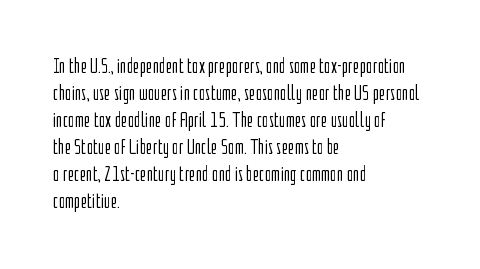
The image shows 22 px text type, upright; set left-aligned, line spacing 1.23x, normal letter spacing, not underlined.
